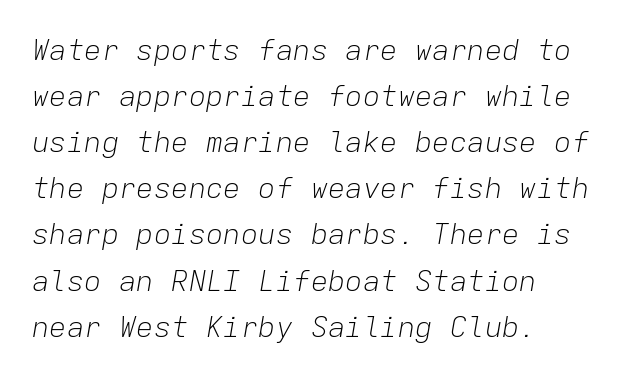
Fixed-width glyphs throughout — classic coding-font behaviour. A classic flush-left, rag-right setting is used for this passage. The passage shown has conventional tracking throughout. The typography opts for an oblique posture over an upright one.
